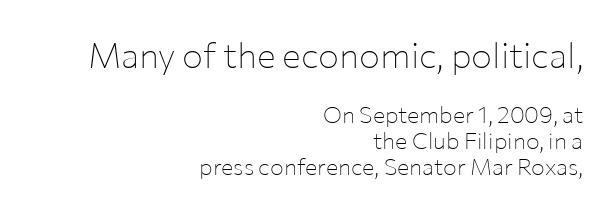
Grotesque or geometric, the face here clearly has no serifs. Compare the two chunks: the upper has the greater cap height. Ascenders rise straight up at ninety degrees. Look at the tracking — it's just the regular setting, nothing added. Just letters on the line, the space beneath them empty. The compositor pushed each line to the right boundary.
